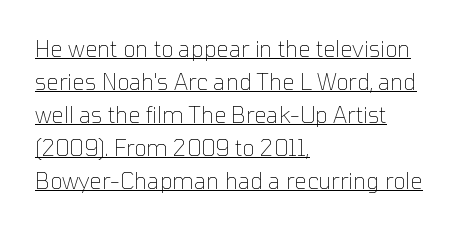
Does the leading feel generous? No, just average. Is this a heavy cut? Hardly; it is regular or lighter. Default kerning and tracking; the words read as compact shapes. Is there any slant? The stems are plumb.
